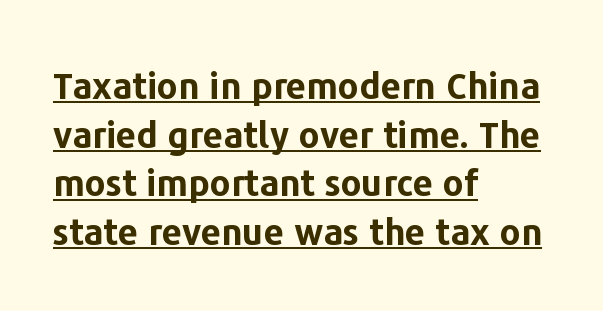
{"serif": "no", "italic": "no", "bold": "yes", "weight": "bold", "width": "normal", "stroke_contrast": "low", "x_height": "medium", "monospaced": "no", "underline": "yes", "align": "left", "line_spacing": "normal", "line_spacing_ratio": 1.35, "letter_spacing": "normal", "letter_spacing_em": 0.0, "glyph_px": 36}
